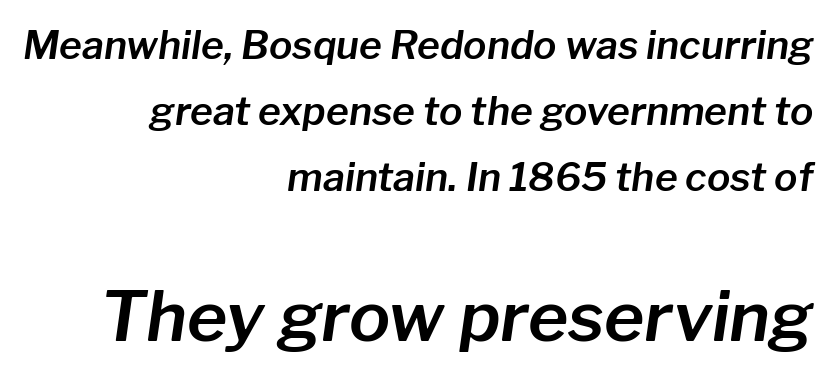
{"italic": "yes", "lean": "right", "slant_degrees": 8, "width": "normal", "stroke_contrast": "low", "x_height": "medium", "monospaced": "no", "underline": "no", "align": "right", "line_spacing": "normal", "line_spacing_ratio": 1.69, "letter_spacing": "normal", "letter_spacing_em": 0.0, "larger_block": "second", "size_ratio": 1.77, "glyph_px": 69}
